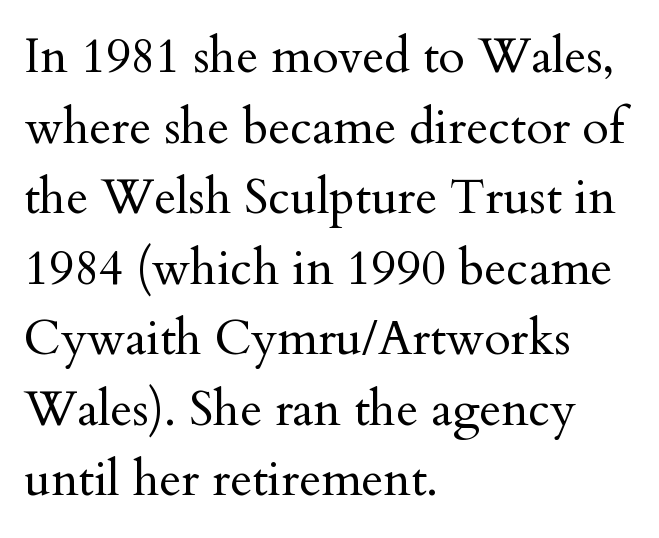
The cut favours lightness, reaching ordinary text weight at its darkest. Has an underline been added? It has not. Character widths vary here, with narrow letters taking less room than wide ones. Examine the stroke ends and you'll spot serifs. Notice how the stems are strictly vertical — no italics here.
